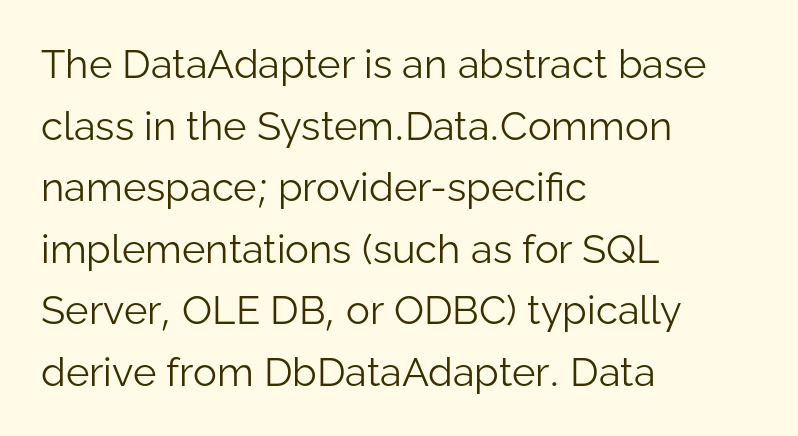
Regarding serifs, this sample does without them. The ragged edge is on the right, which tells us the setting is flush left. The letters advance in unequal steps, a hallmark of proportional type. This rendering leaves character spacing at its baseline value. One glance says typical: line gaps are just what's usual. The strokes are not fattened; the text isn't bold.
